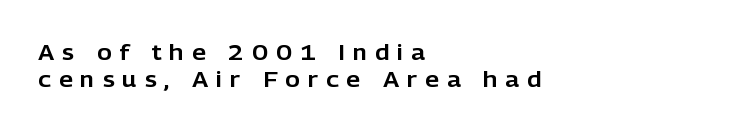
These lines stack with their left ends in a neat column. The space directly below the letters is spotless. In terms of posture, this sample is upright. Honestly, the letter spacing is so wide it's the main thing you notice. Leading: standard.
